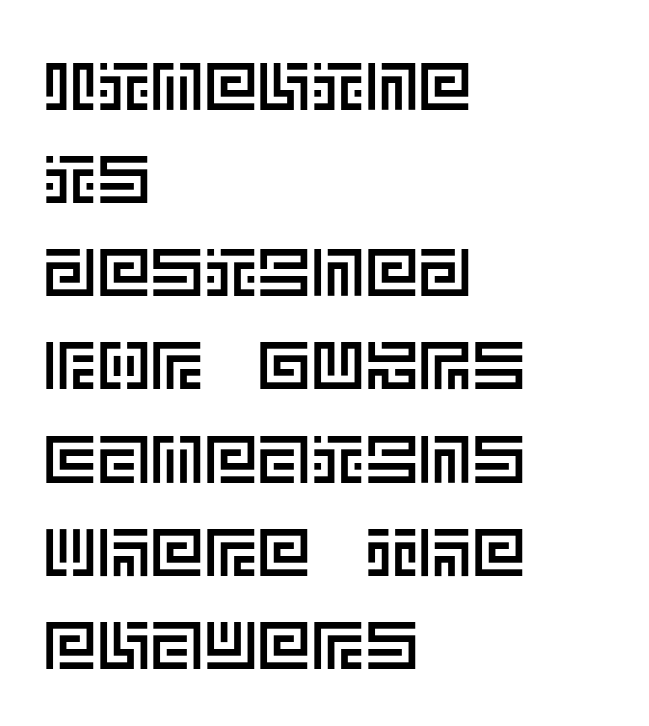
{"italic": "no", "width": "normal", "x_height": "large", "underline": "no", "align": "left", "line_spacing": "normal", "line_spacing_ratio": 1.39, "letter_spacing": "normal", "letter_spacing_em": 0.0, "glyph_px": 67}
